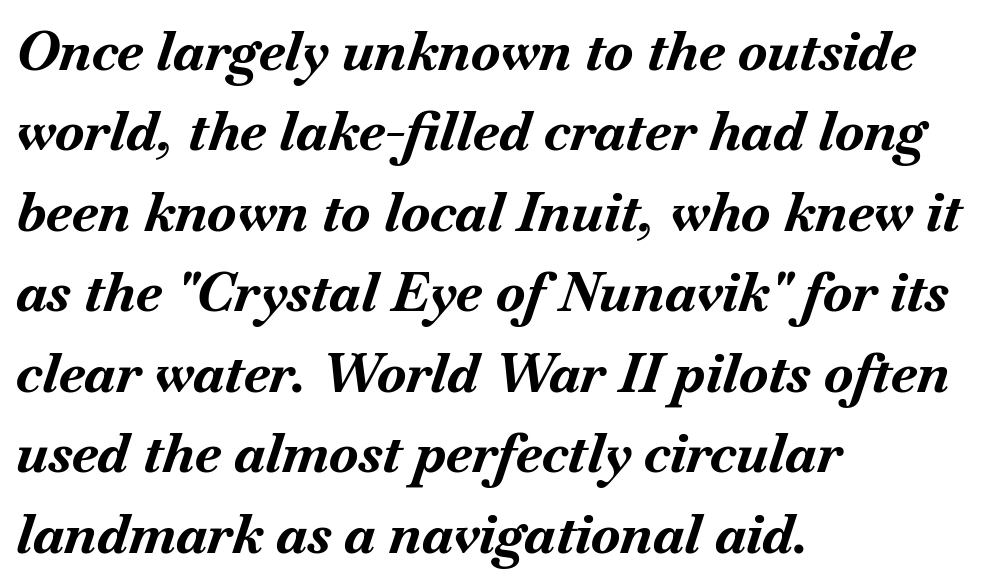
Glyph-to-glyph distance matches everyday printed text. Note the varied advance widths — an 'i' is clearly narrower than an 'm'. This block has exactly the height ordinary leading produces. A full-strength bold gives these letters their thick strokes.
